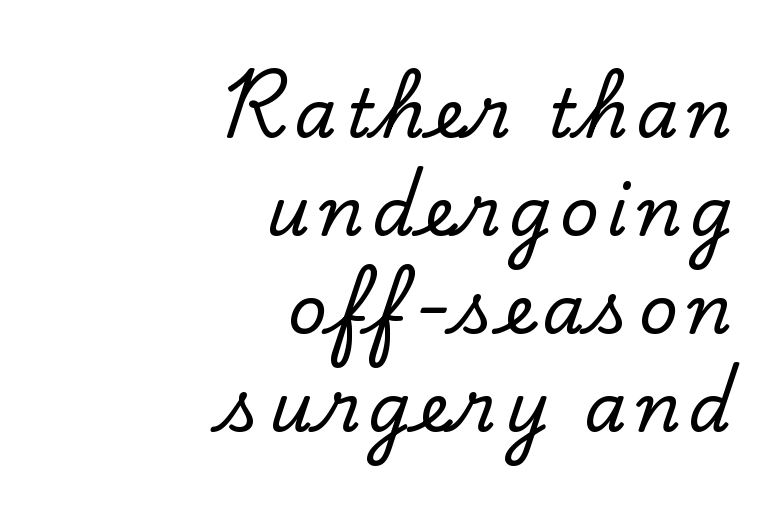
Q: Is the text italic (slanted)? A: Yes.
Q: Is the typeface a serif or a sans-serif typeface? A: Serif.
Q: Is the text underlined? A: No.
Q: How is the paragraph aligned? A: Right-aligned.
Q: Is the spacing between lines tight, normal or loose? A: Normal.
Q: Width (condensed, normal, or wide)? A: Normal.
Q: Stroke contrast? A: Low.
Q: x-height? A: Small.
Q: Monospaced? A: No.
